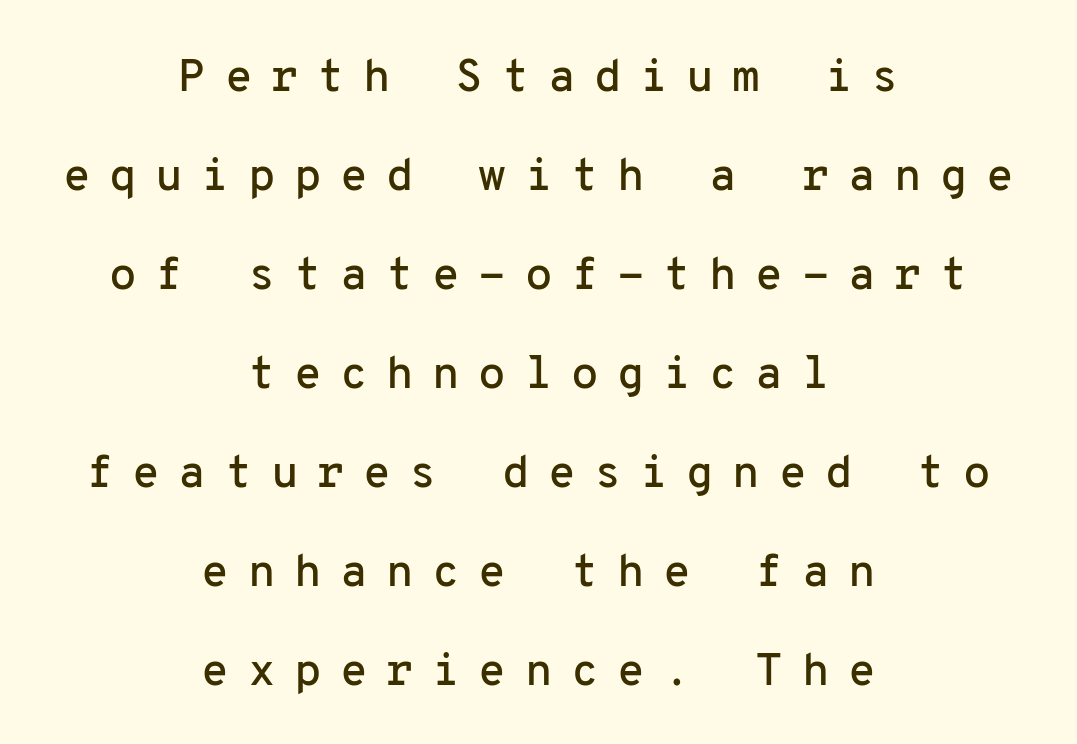
Italic: no, the glyphs are upright roman. How would I describe the line gaps? Wide and relaxed. Line starts and ends both wander, symmetrically. Each letter, wide or thin by design, is forced into the same width here. Font category for this specimen: sans-serif. Each word looks stretched out because of the extra space between its letters.
